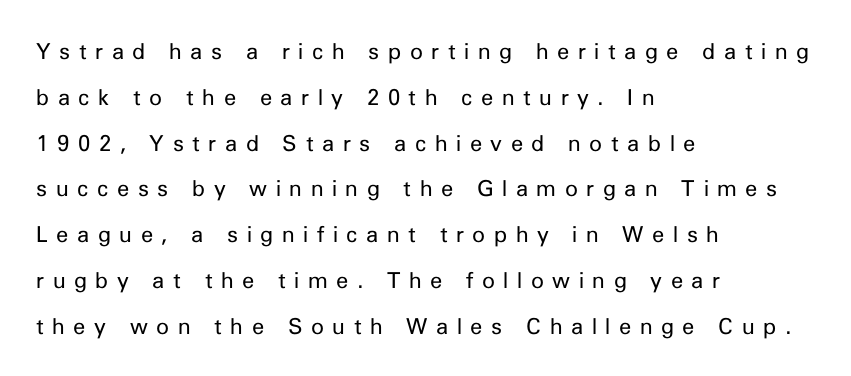
{"italic": "no", "bold": "no", "underline": "no", "align": "left", "line_spacing": "loose", "line_spacing_ratio": 2.08, "letter_spacing": "wide", "letter_spacing_em": 0.39, "glyph_px": 22}
